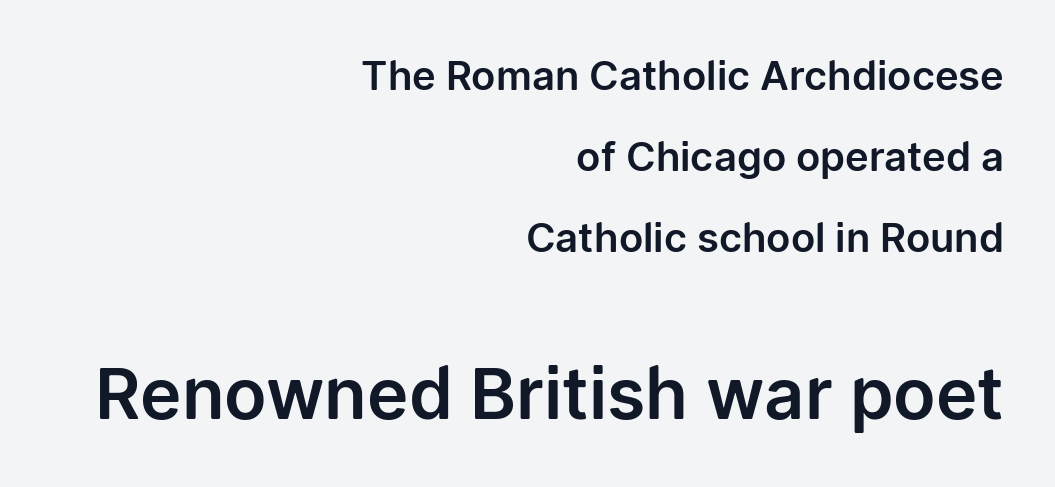
Q: Is the text italic (slanted)? A: No, it is upright.
Q: Is the typeface a serif or a sans-serif typeface? A: Sans-serif.
Q: Is the text underlined? A: No.
Q: How is the paragraph aligned? A: Right-aligned.
Q: Is the spacing between letters normal or unusually wide? A: Normal.
Q: Is the spacing between lines tight, normal or loose? A: Loose.
Q: Which block of text is set in a larger size, the first (top) or the second (bottom)? A: The second (bottom) one.
Q: Width (condensed, normal, or wide)? A: Normal.
Q: Stroke contrast? A: Low.
Q: x-height? A: Medium.
Q: Monospaced? A: No.
